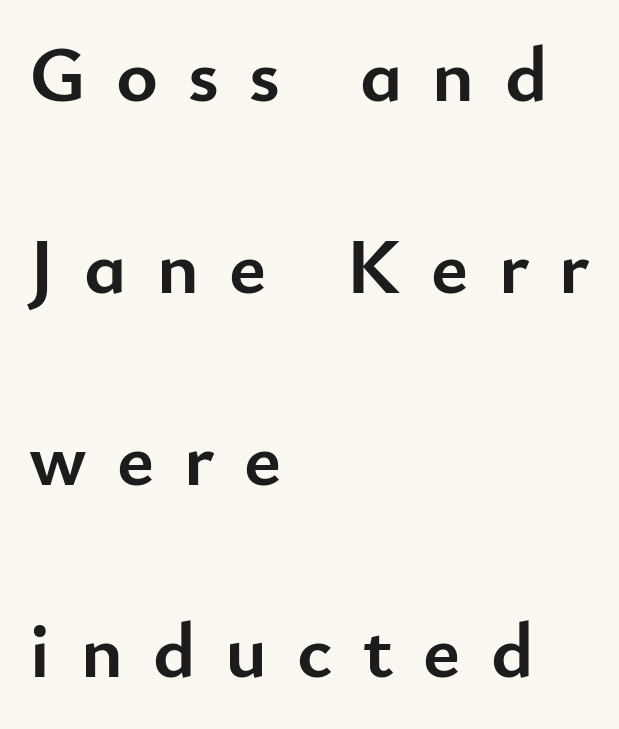
The image shows 79 px semibold sans-serif type, upright; set left-aligned, loose line spacing (2.43x), unusually wide letter spacing (+0.38 em), not underlined; low stroke contrast and a small x-height.
